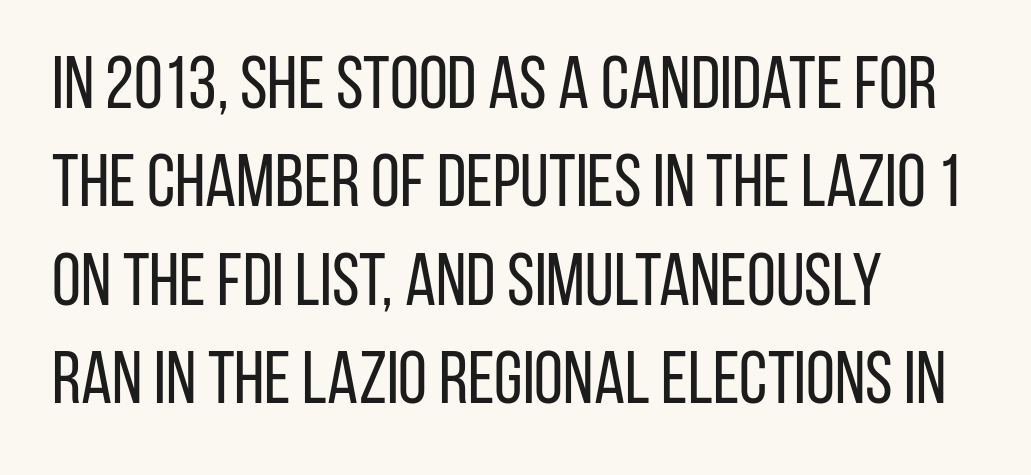
The image shows 74 px regular-weight, condensed sans-serif type, upright; set left-aligned, normal line spacing (1.33x), normal letter spacing, not underlined; low stroke contrast and a large x-height.
